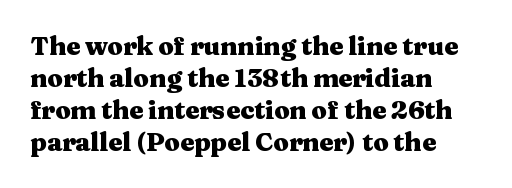
The typesetter chose a ragged-right arrangement here. The line texture is even and compact thanks to regular tracking. Summary of weight: heavy, a full bold. Vertically, the passage feels balanced, rows spaced as you'd expect. In terms of posture, this sample is upright.
